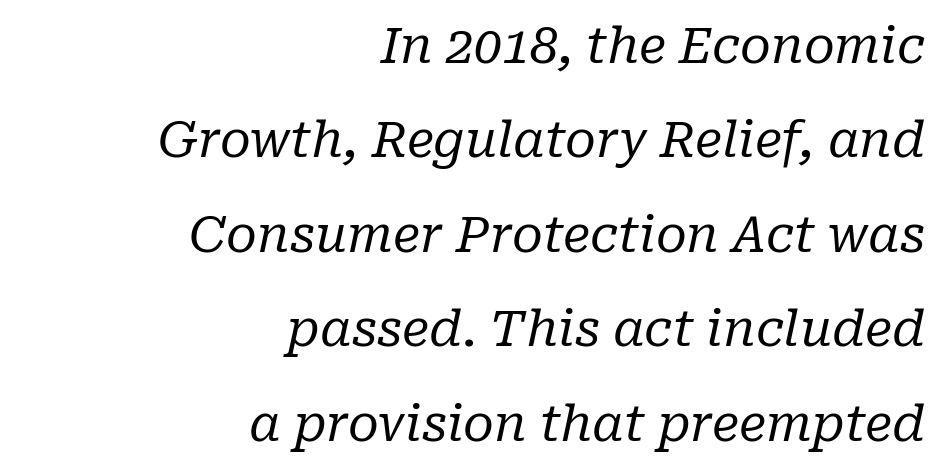
Anything drawn beneath the words? Only blank space. Type style note: has serifs. Nobody touched the tracking dial on this one. Layout note: lines flush right.
